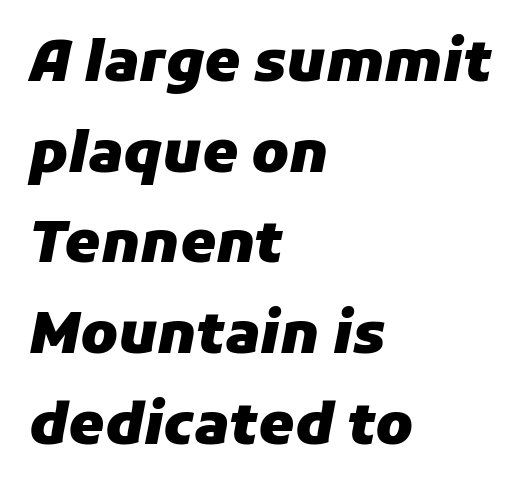
Q: Is the text bold? A: Yes.
Q: Is the text italic (slanted)? A: Yes, it leans right by about 11 degrees.
Q: Is the text underlined? A: No.
Q: How is the paragraph aligned? A: Left-aligned.
Q: Is the spacing between letters normal or unusually wide? A: Normal.
Q: Is the spacing between lines tight, normal or loose? A: Normal.
Q: Width (condensed, normal, or wide)? A: Normal.
Q: Stroke contrast? A: Low.
Q: x-height? A: Medium.
Q: Monospaced? A: No.
